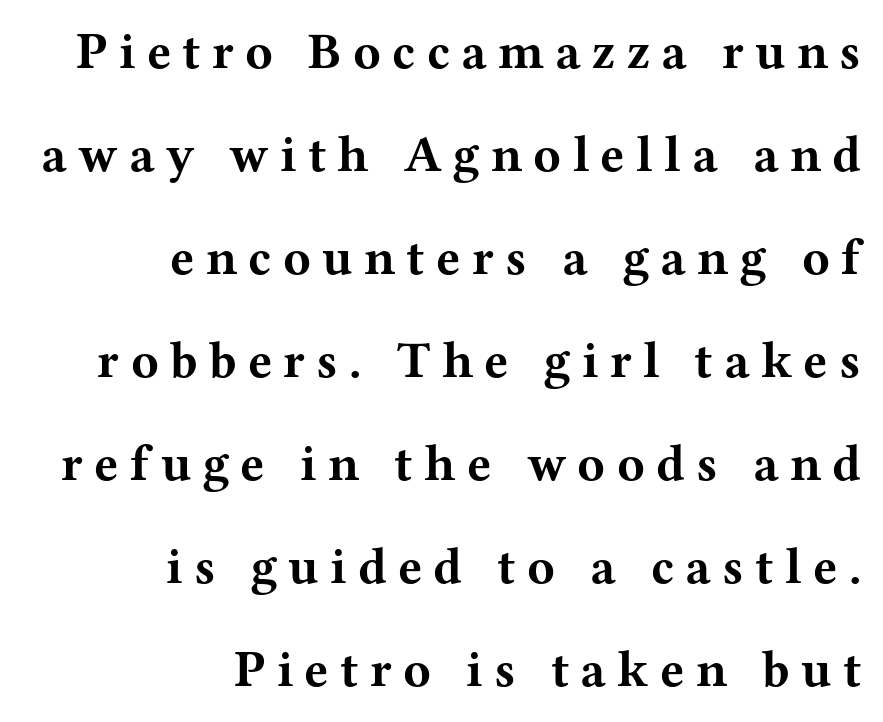
The image shows 51 px bold, wide serif type, upright; set right-aligned, loose line spacing (2.02x), unusually wide letter spacing (+0.22 em), not underlined; medium stroke contrast and a medium x-height.
